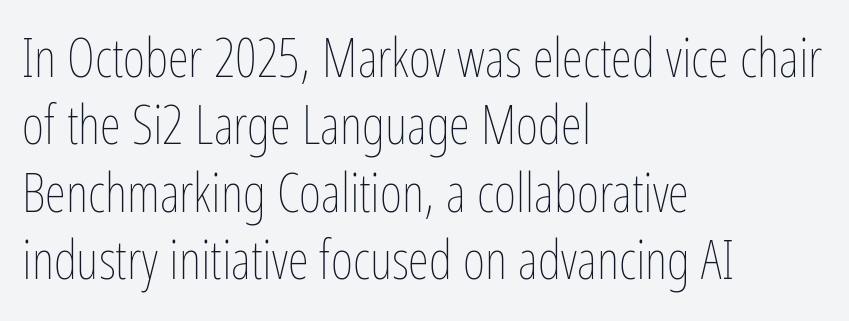
{"italic": "no", "bold": "no", "weight": "thin", "width": "condensed", "stroke_contrast": "low", "x_height": "medium", "monospaced": "no", "underline": "no", "align": "left", "line_spacing": "normal", "line_spacing_ratio": 1.25, "letter_spacing": "normal", "letter_spacing_em": 0.0, "glyph_px": 54}
